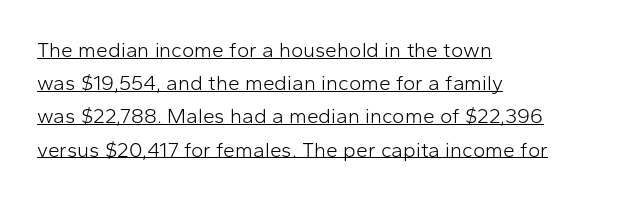
Think standard paragraph weight, or any step lighter than that. The typography opts for an upright posture over an oblique one. The rag falls on the right side of this text block. The face used here appears with an underline applied. Leading: standard. Here the glyphs are tracked normally, forming tight word shapes.
